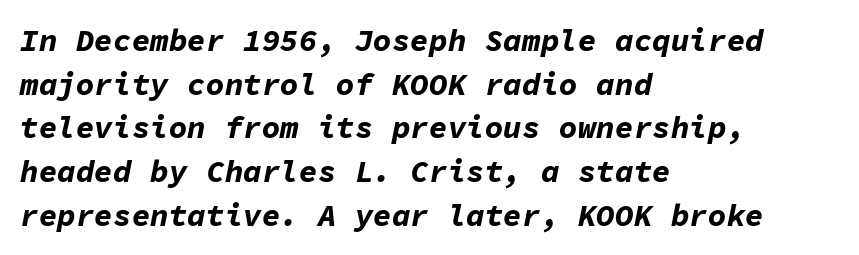
The image shows 31 px bold type, italic (leaning right), monospaced; set left-aligned, normal line spacing (1.41x), normal letter spacing, not underlined; low stroke contrast and a medium x-height.
